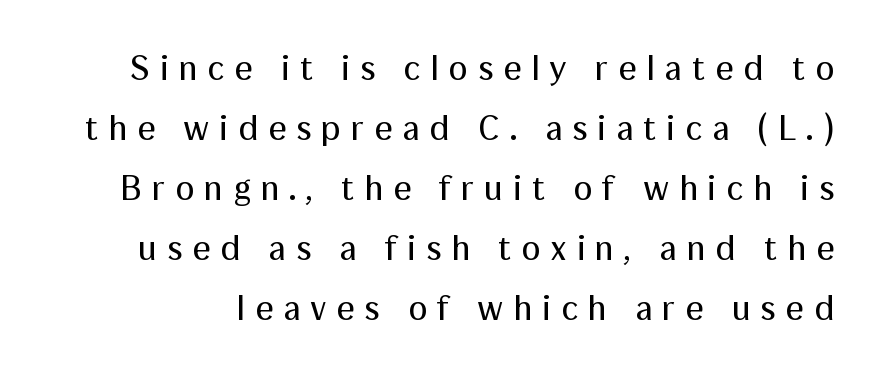
The image shows 36 px regular-weight sans-serif type, upright; set normal line spacing (1.67x), unusually wide letter spacing (+0.27 em), not underlined; medium stroke contrast and a medium x-height.
